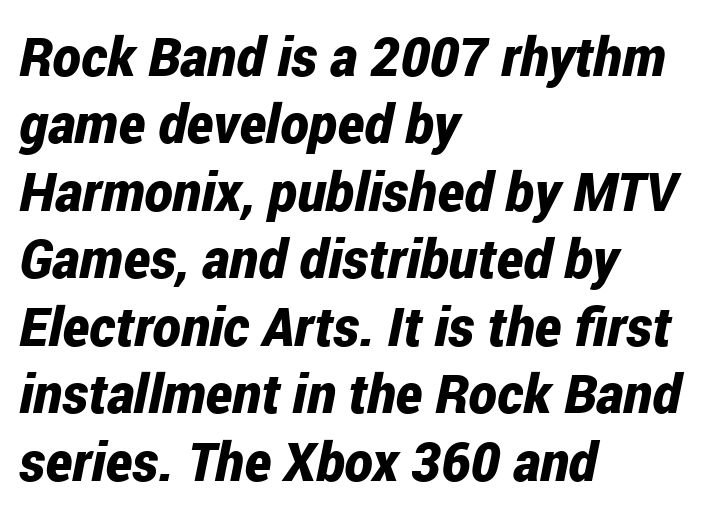
Q: Is the text bold? A: Yes.
Q: Is the text italic (slanted)? A: Yes, it leans right by about 12 degrees.
Q: Is the text underlined? A: No.
Q: How is the paragraph aligned? A: Left-aligned.
Q: Is the spacing between letters normal or unusually wide? A: Normal.
Q: Is the spacing between lines tight, normal or loose? A: Normal.
Q: Width (condensed, normal, or wide)? A: Condensed.
Q: Stroke contrast? A: Low.
Q: x-height? A: Medium.
Q: Monospaced? A: No.
